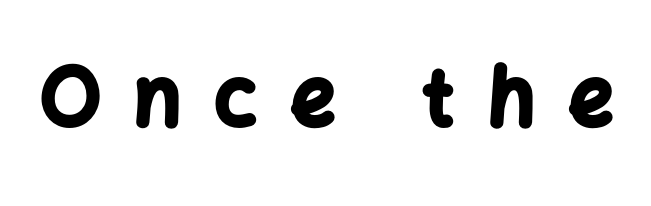
Q: Is the text bold? A: Yes.
Q: Is the text italic (slanted)? A: No, it is upright.
Q: Is the typeface a serif or a sans-serif typeface? A: Sans-serif.
Q: Is the text underlined? A: No.
Q: Is the spacing between letters normal or unusually wide? A: Unusually wide.
Q: Width (condensed, normal, or wide)? A: Normal.
Q: Stroke contrast? A: Low.
Q: x-height? A: Medium.
Q: Monospaced? A: No.
